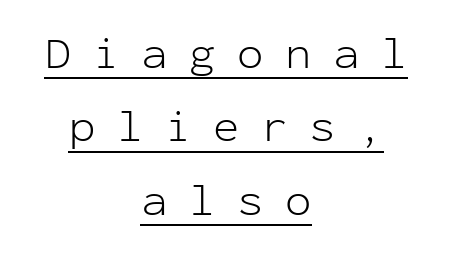
{"serif": "no", "italic": "no", "bold": "no", "weight": "light", "width": "normal", "stroke_contrast": "low", "x_height": "medium", "monospaced": "yes", "underline": "yes", "align": "center", "line_spacing": "normal", "line_spacing_ratio": 1.67, "letter_spacing": "wide", "letter_spacing_em": 0.49, "glyph_px": 44}
